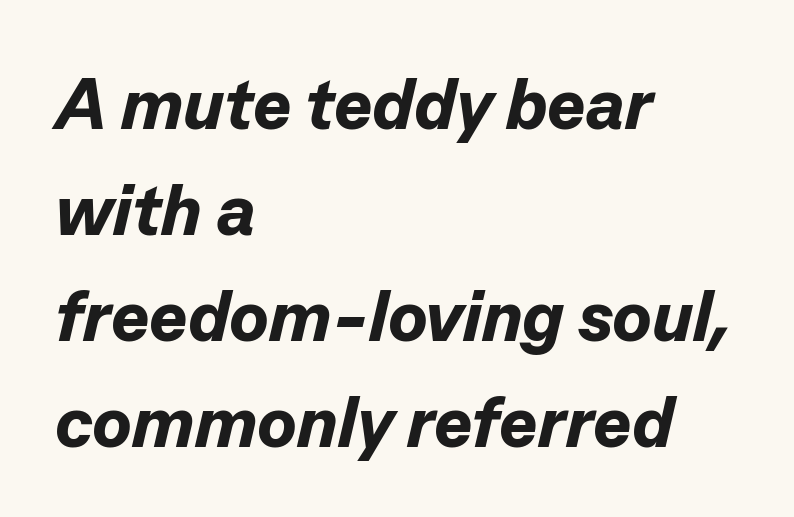
{"italic": "yes", "lean": "right", "slant_degrees": 13, "bold": "yes", "weight": "bold", "width": "normal", "stroke_contrast": "low", "x_height": "medium", "monospaced": "no", "underline": "no", "align": "left", "line_spacing": "normal", "line_spacing_ratio": 1.47, "letter_spacing": "normal", "letter_spacing_em": 0.0, "glyph_px": 72}
